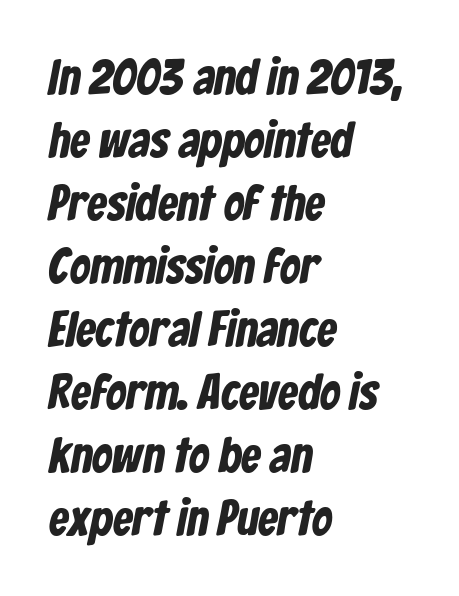
Q: Is the typeface a serif or a sans-serif typeface? A: Sans-serif.
Q: Is the text underlined? A: No.
Q: How is the paragraph aligned? A: Left-aligned.
Q: Is the spacing between letters normal or unusually wide? A: Normal.
Q: Is the spacing between lines tight, normal or loose? A: Normal.
Q: Width (condensed, normal, or wide)? A: Condensed.
Q: Stroke contrast? A: Low.
Q: x-height? A: Medium.
Q: Monospaced? A: No.
